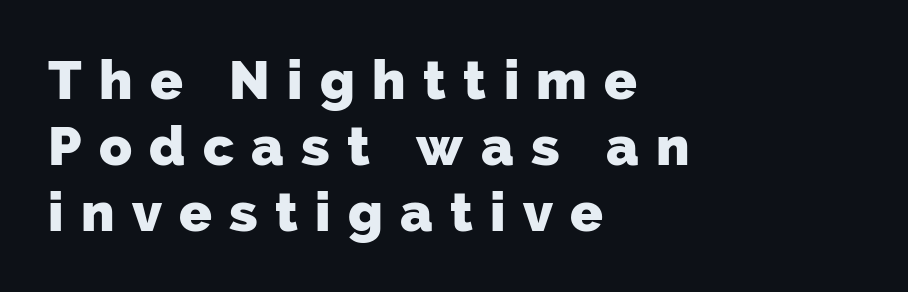
The image shows 54 px heavy sans-serif type; set left-aligned, line spacing 1.22x, unusually wide letter spacing (+0.32 em), not underlined; low stroke contrast and a medium x-height.
